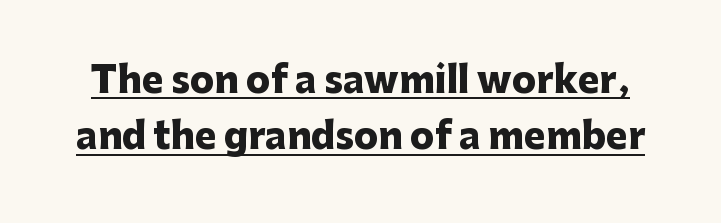
These lines are composed in type without serifs. Do the letters lean? They stand straight. These lines keep a tight, regular rhythm from letter to letter. The rendering uses a bold face; every stroke is thick and dark. The rendering uses a moderate line-height, typical for paragraphs.
